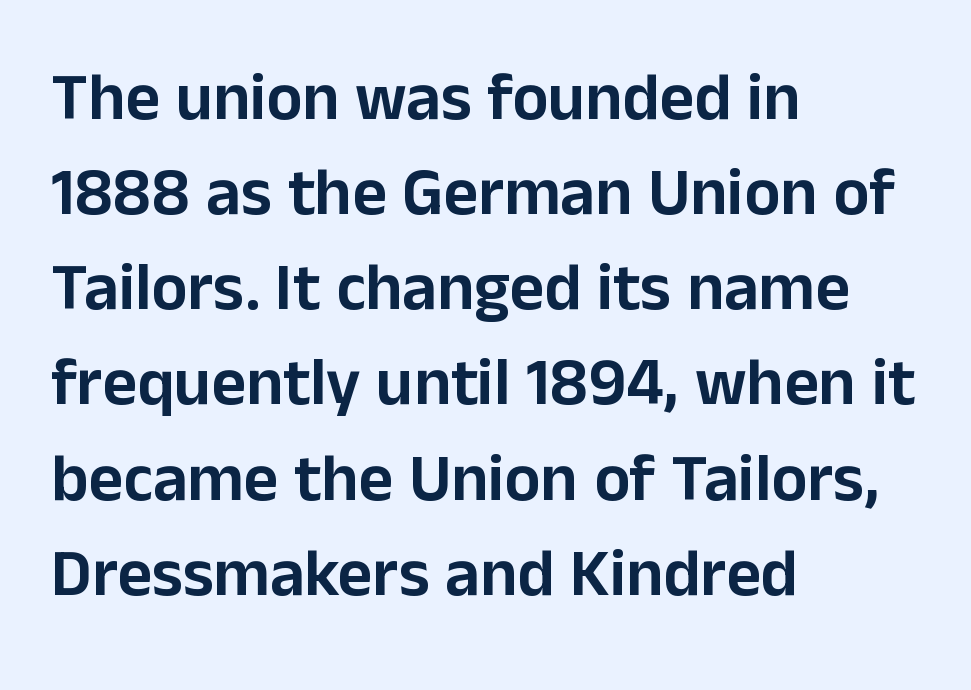
Posture: vertical. Looks like regular typesetting: each glyph gets only the width it needs. Short note: letters normally spaced. Type without underlining.
